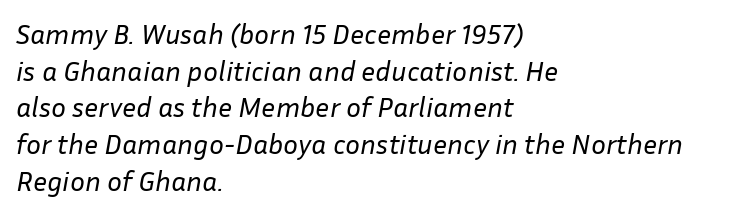
Line starts are locked; line ends wander. Stem width sits at or under what a default text font uses. Compared with typical paragraphs, the rows here are spaced about the same. A typesetter would call this proportional, since set widths differ per character. Default kerning and tracking; the words read as compact shapes.
